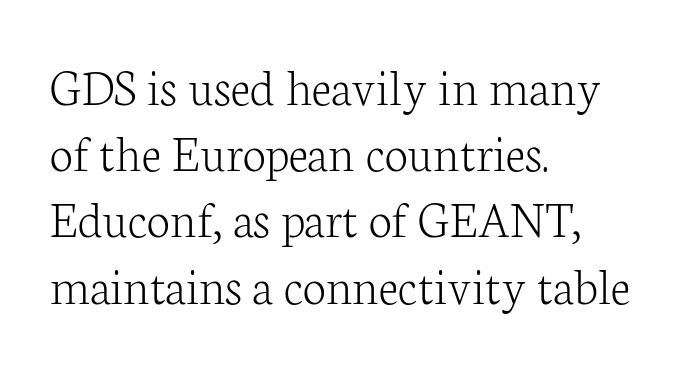
Q: Is the text bold? A: No.
Q: Is the text italic (slanted)? A: No, it is upright.
Q: Is the typeface a serif or a sans-serif typeface? A: Serif.
Q: Is the text underlined? A: No.
Q: How is the paragraph aligned? A: Left-aligned.
Q: Is the spacing between letters normal or unusually wide? A: Normal.
Q: Is the spacing between lines tight, normal or loose? A: Normal.
Q: Width (condensed, normal, or wide)? A: Normal.
Q: Stroke contrast? A: Low.
Q: x-height? A: Medium.
Q: Monospaced? A: No.
